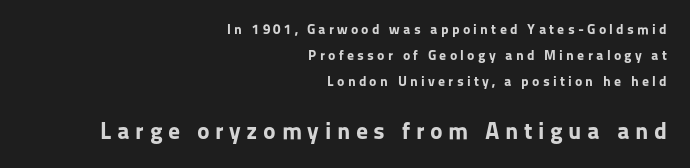
The ragged edge is on the left, which tells us the setting is flush right. Typographic density is high because the face is bold. This is the regular roman posture of the typeface. Between one letter and the next there's a generous, obvious gap. Honestly, there is no underline to notice here at all.
